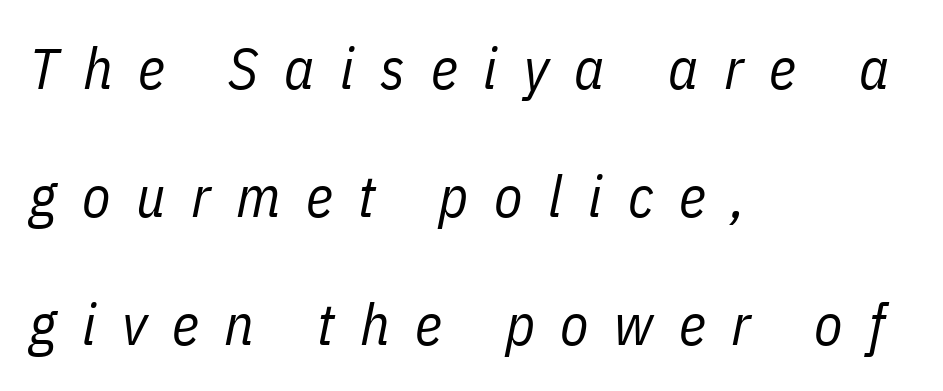
When letters slant like this, we call the style italic. Lines of text with bare space underneath. A classic flush-left, rag-right setting is used for this passage. Each letter keeps its own natural width here, so spacing adapts to shape. Is this a heavy cut? Hardly; it is regular or lighter. Does the leading feel generous? Absolutely, it's lavish.
